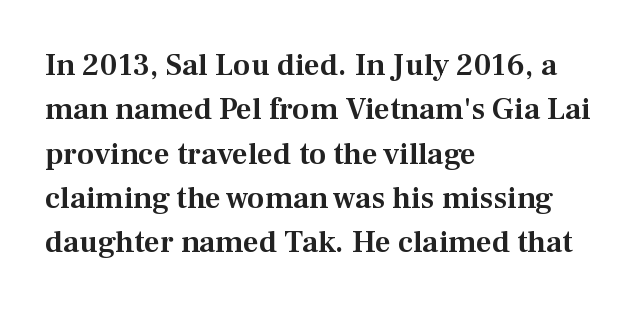
Q: Is the text italic (slanted)? A: No, it is upright.
Q: Is the typeface a serif or a sans-serif typeface? A: Serif.
Q: Is the text underlined? A: No.
Q: How is the paragraph aligned? A: Left-aligned.
Q: Is the spacing between letters normal or unusually wide? A: Normal.
Q: Is the spacing between lines tight, normal or loose? A: Normal.
Q: Width (condensed, normal, or wide)? A: Normal.
Q: Stroke contrast? A: Medium.
Q: x-height? A: Medium.
Q: Monospaced? A: No.
